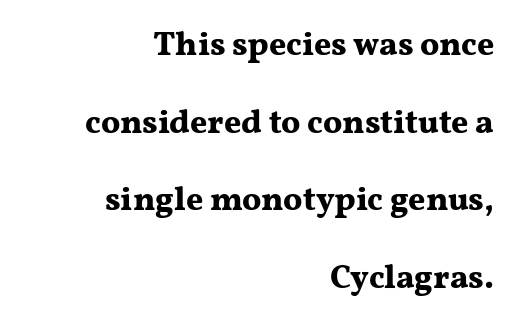
The image shows 33 px bold, wide serif type, upright; set right-aligned, loose line spacing (2.35x), normal letter spacing, not underlined; medium stroke contrast and a medium x-height.
